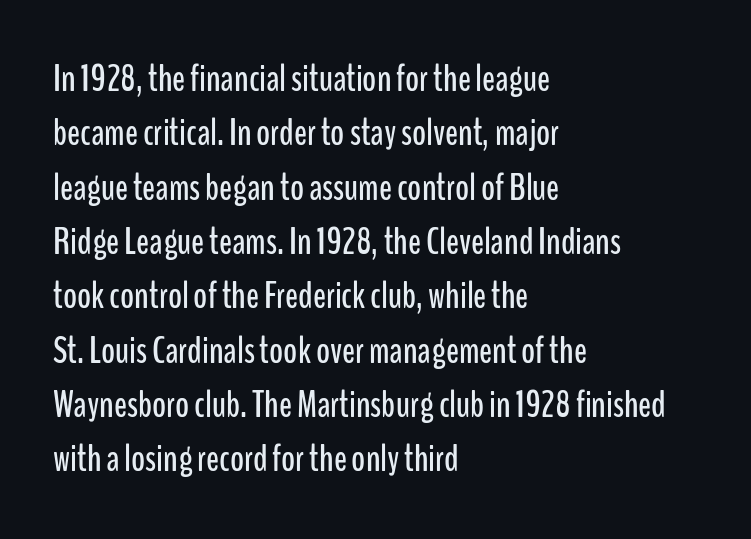
The image shows 38 px condensed sans-serif type, upright; set left-aligned, normal line spacing (1.43x), normal letter spacing, not underlined; low stroke contrast and a medium x-height.
